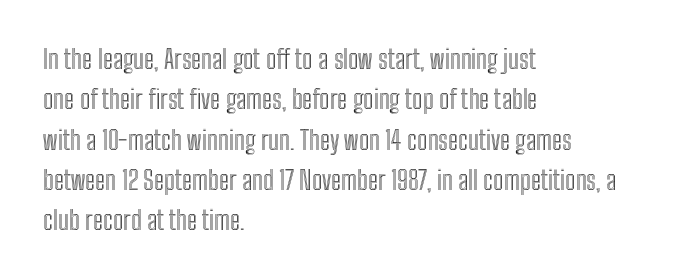
{"italic": "no", "underline": "no", "align": "left", "line_spacing": "normal", "line_spacing_ratio": 1.55, "letter_spacing": "normal", "letter_spacing_em": 0.0, "glyph_px": 26}
